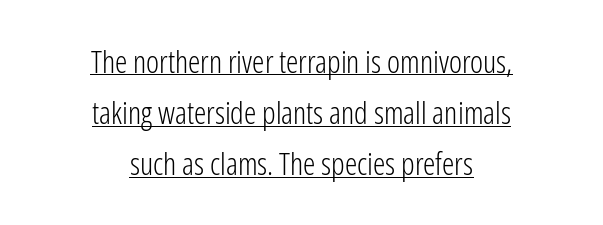
{"serif": "no", "italic": "no", "bold": "no", "weight": "light", "width": "condensed", "stroke_contrast": "low", "x_height": "medium", "monospaced": "no", "underline": "yes", "align": "center", "line_spacing": "normal", "line_spacing_ratio": 1.65, "letter_spacing": "normal", "letter_spacing_em": 0.0, "glyph_px": 31}
